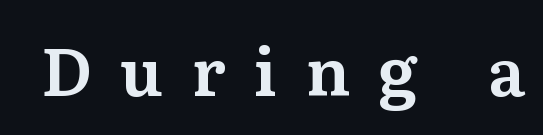
Q: Is the text italic (slanted)? A: No, it is upright.
Q: Is the typeface a serif or a sans-serif typeface? A: Serif.
Q: Is the text underlined? A: No.
Q: Is the spacing between letters normal or unusually wide? A: Unusually wide.
Q: Width (condensed, normal, or wide)? A: Normal.
Q: Stroke contrast? A: Medium.
Q: x-height? A: Medium.
Q: Monospaced? A: No.
